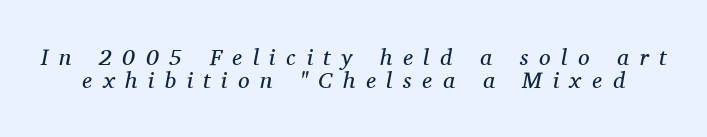
Q: Is the text bold? A: No.
Q: Is the text italic (slanted)? A: Yes, it leans right by about 11 degrees.
Q: Is the text underlined? A: No.
Q: Is the spacing between letters normal or unusually wide? A: Unusually wide.
Q: Is the spacing between lines tight, normal or loose? A: Tight.
